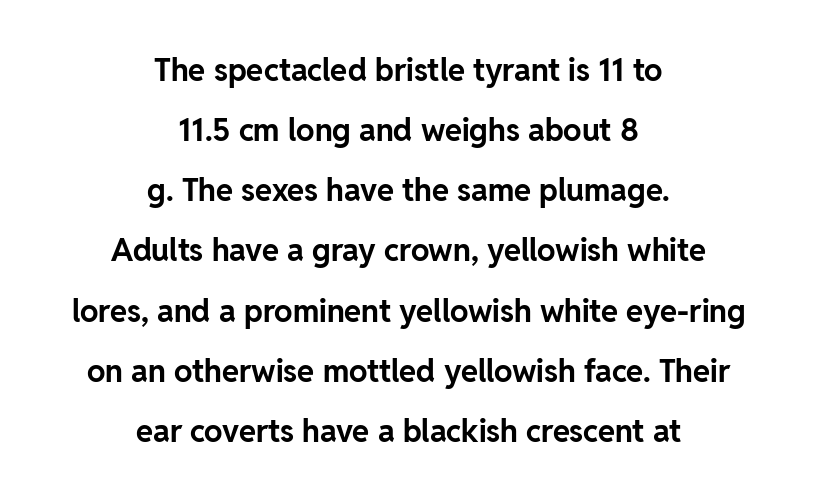
The image shows 31 px bold sans-serif type, upright; set centered, loose line spacing (1.94x), normal letter spacing, not underlined; low stroke contrast and a medium x-height.
